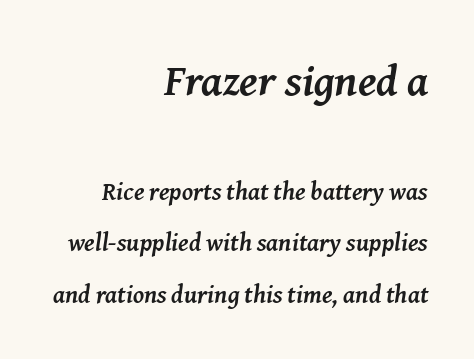
Q: Is the text bold? A: Yes.
Q: Is the text italic (slanted)? A: Yes, it leans right by about 8 degrees.
Q: Is the typeface a serif or a sans-serif typeface? A: Serif.
Q: Is the text underlined? A: No.
Q: How is the paragraph aligned? A: Right-aligned.
Q: Is the spacing between letters normal or unusually wide? A: Normal.
Q: Is the spacing between lines tight, normal or loose? A: Loose.
Q: Which block of text is set in a larger size, the first (top) or the second (bottom)? A: The first (top) one.
Q: Width (condensed, normal, or wide)? A: Normal.
Q: Stroke contrast? A: Medium.
Q: x-height? A: Medium.
Q: Monospaced? A: No.
